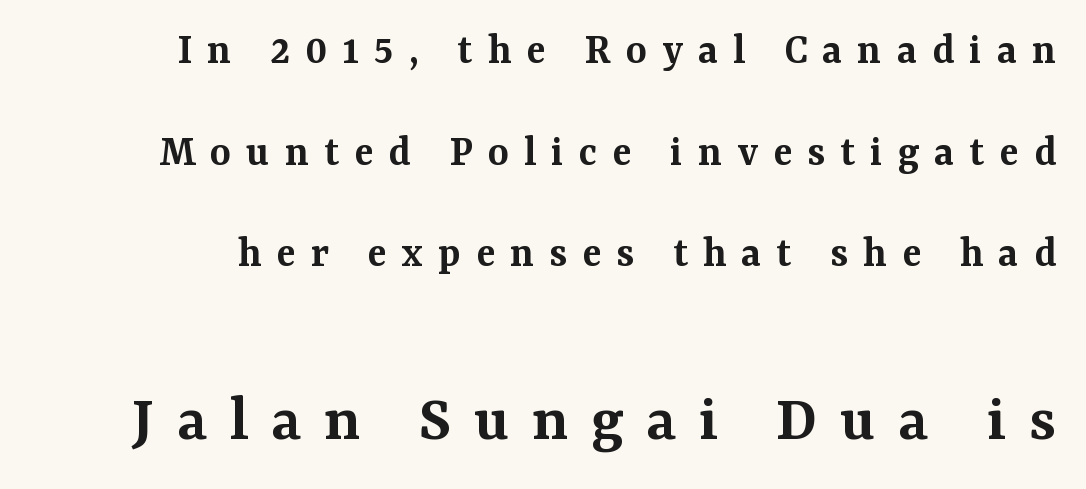
The image shows 68 px semibold serif type, upright; set loose line spacing (2.26x), unusually wide letter spacing (+0.33 em), not underlined; the second (bottom) block is 1.51x larger; medium stroke contrast and a medium x-height.
